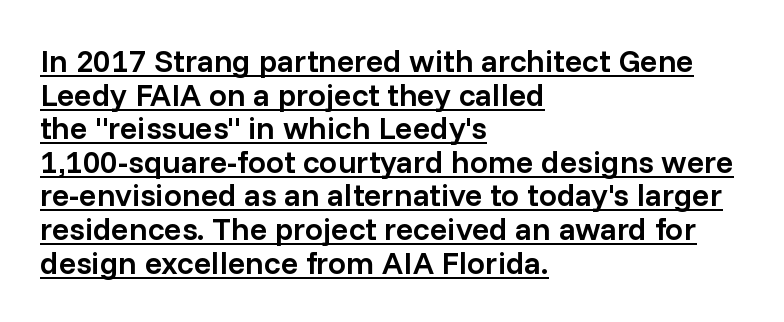
Q: Is the text bold? A: Semi-bold.
Q: Is the text italic (slanted)? A: No, it is upright.
Q: Is the typeface a serif or a sans-serif typeface? A: Sans-serif.
Q: Is the text underlined? A: Yes.
Q: How is the paragraph aligned? A: Left-aligned.
Q: Is the spacing between letters normal or unusually wide? A: Normal.
Q: Is the spacing between lines tight, normal or loose? A: Tight.
Q: Width (condensed, normal, or wide)? A: Normal.
Q: Stroke contrast? A: Low.
Q: x-height? A: Medium.
Q: Monospaced? A: No.
